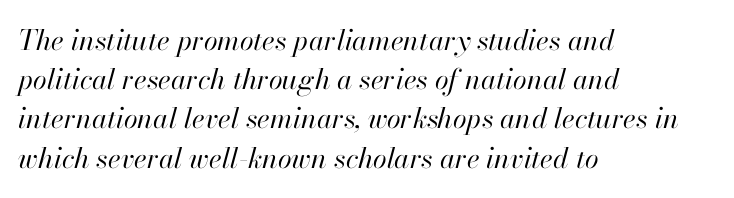
Q: Is the text bold? A: No.
Q: Is the text italic (slanted)? A: Yes, it leans right by about 13 degrees.
Q: Is the text underlined? A: No.
Q: How is the paragraph aligned? A: Left-aligned.
Q: Is the spacing between letters normal or unusually wide? A: Normal.
Q: Is the spacing between lines tight, normal or loose? A: Normal.
Q: Width (condensed, normal, or wide)? A: Normal.
Q: Stroke contrast? A: High.
Q: x-height? A: Small.
Q: Monospaced? A: No.
